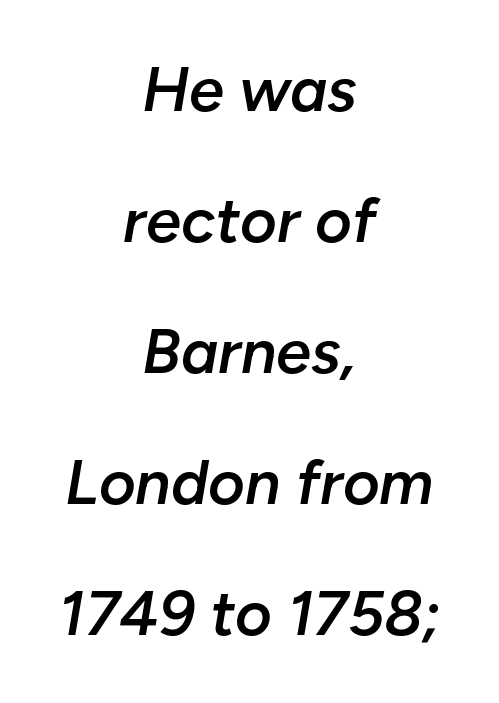
Q: Is the text bold? A: Semi-bold.
Q: Is the text italic (slanted)? A: Yes, it leans right by about 10 degrees.
Q: Is the text underlined? A: No.
Q: How is the paragraph aligned? A: Centered.
Q: Is the spacing between letters normal or unusually wide? A: Normal.
Q: Is the spacing between lines tight, normal or loose? A: Loose.
Q: Width (condensed, normal, or wide)? A: Normal.
Q: Stroke contrast? A: Low.
Q: x-height? A: Medium.
Q: Monospaced? A: No.
